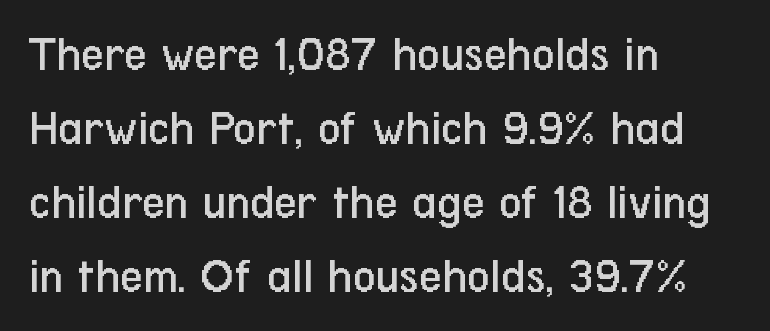
Between one letter and the next there's only the usual sliver of space. What kind of face is this? One without serifs — a sans. Rendered with straight, roman letterforms. The rendering anchors every line to the left-hand side. This rendering features lettering with no underline. The rendering uses natural spacing where letterforms have individual widths.
